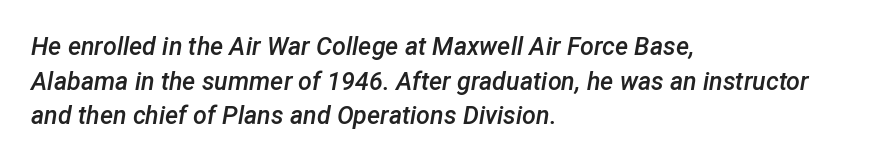
The image shows 25 px text type, italic (leaning right); set left-aligned, normal line spacing (1.39x), normal letter spacing, not underlined.
